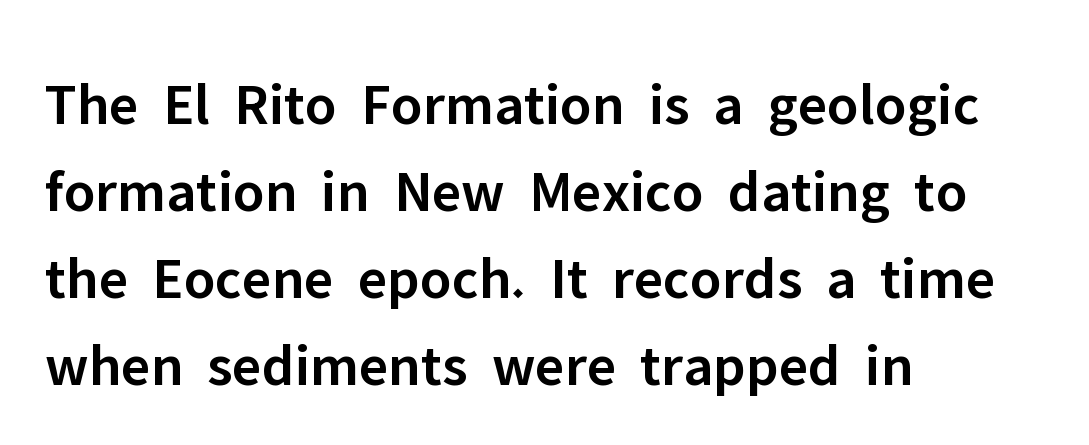
The image shows 60 px semibold sans-serif type, upright; set left-aligned, normal line spacing (1.45x), normal letter spacing, not underlined; low stroke contrast and a medium x-height.
